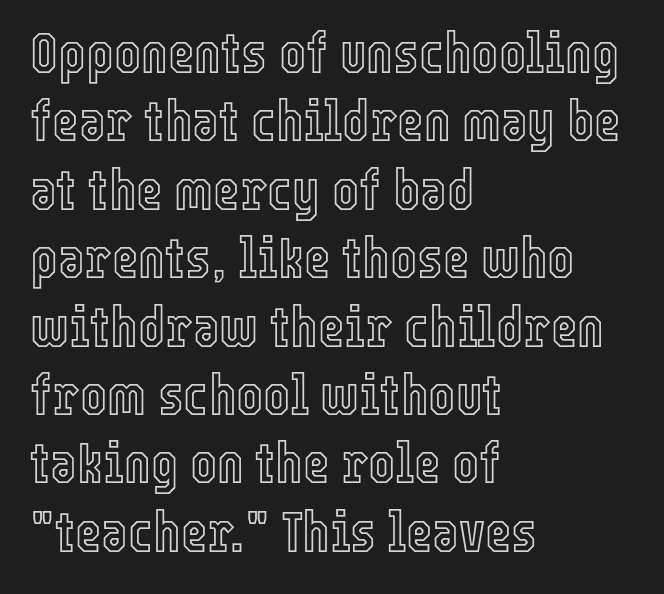
The image shows 57 px condensed type, upright; set left-aligned, line spacing 1.2x, normal letter spacing, not underlined; a medium x-height.
